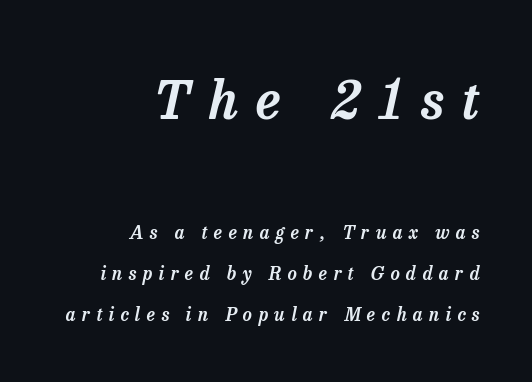
Q: Is the text italic (slanted)? A: Yes, it leans right by about 13 degrees.
Q: Is the typeface a serif or a sans-serif typeface? A: Serif.
Q: Is the text underlined? A: No.
Q: How is the paragraph aligned? A: Right-aligned.
Q: Is the spacing between letters normal or unusually wide? A: Unusually wide.
Q: Is the spacing between lines tight, normal or loose? A: Loose.
Q: Which block of text is set in a larger size, the first (top) or the second (bottom)? A: The first (top) one.
Q: Width (condensed, normal, or wide)? A: Normal.
Q: Stroke contrast? A: Low.
Q: x-height? A: Medium.
Q: Monospaced? A: No.
